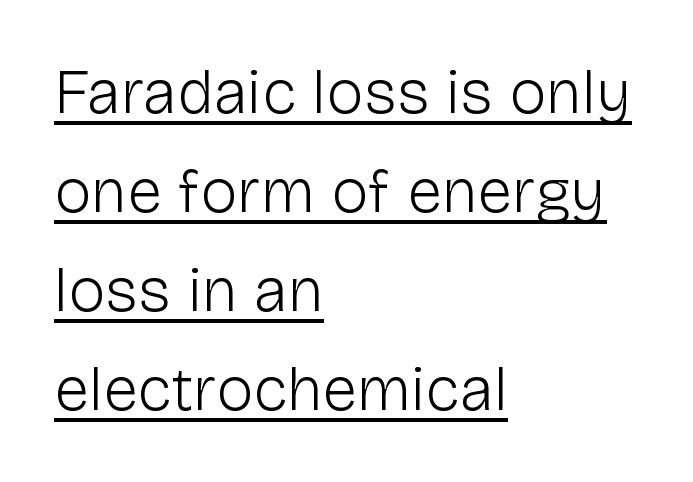
{"serif": "no", "italic": "no", "bold": "no", "weight": "light", "width": "normal", "stroke_contrast": "low", "x_height": "medium", "monospaced": "no", "underline": "yes", "align": "left", "line_spacing": "normal", "line_spacing_ratio": 1.57, "letter_spacing": "normal", "letter_spacing_em": 0.0, "glyph_px": 63}
